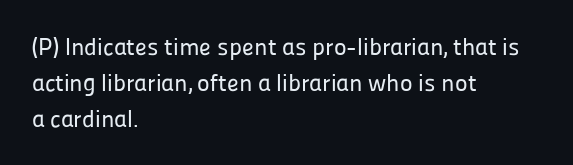
{"italic": "no", "underline": "no", "align": "left", "line_spacing": "normal", "line_spacing_ratio": 1.49, "letter_spacing": "normal", "letter_spacing_em": 0.0, "glyph_px": 24}
